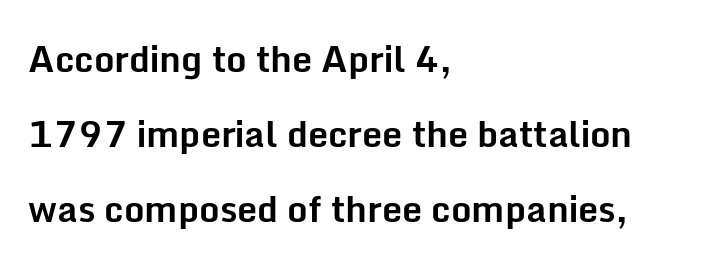
Q: Is the text bold? A: Yes.
Q: Is the text italic (slanted)? A: No, it is upright.
Q: Is the typeface a serif or a sans-serif typeface? A: Sans-serif.
Q: Is the text underlined? A: No.
Q: How is the paragraph aligned? A: Left-aligned.
Q: Is the spacing between letters normal or unusually wide? A: Normal.
Q: Is the spacing between lines tight, normal or loose? A: Loose.
Q: Width (condensed, normal, or wide)? A: Normal.
Q: Stroke contrast? A: Low.
Q: x-height? A: Medium.
Q: Monospaced? A: No.
